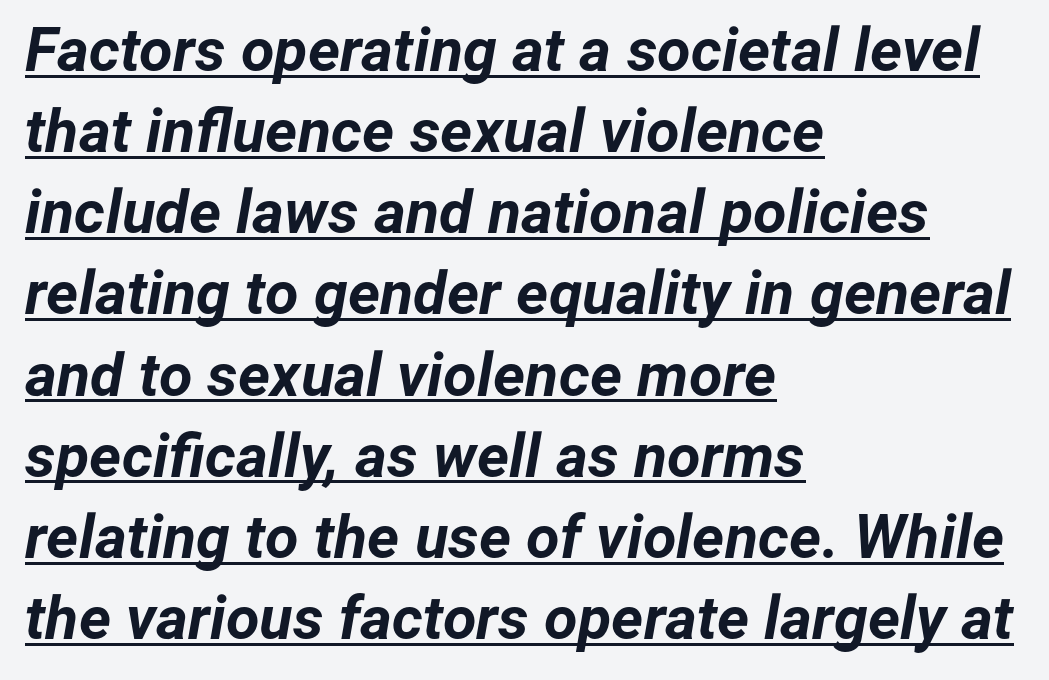
Pretty heavy lettering here — definitely bold. Horizontal alignment here is leftward, the default for most running prose. Yep, that's italic — everything's leaning. The leading is moderate, giving the passage an even texture. These lines keep a tight, regular rhythm from letter to letter.
